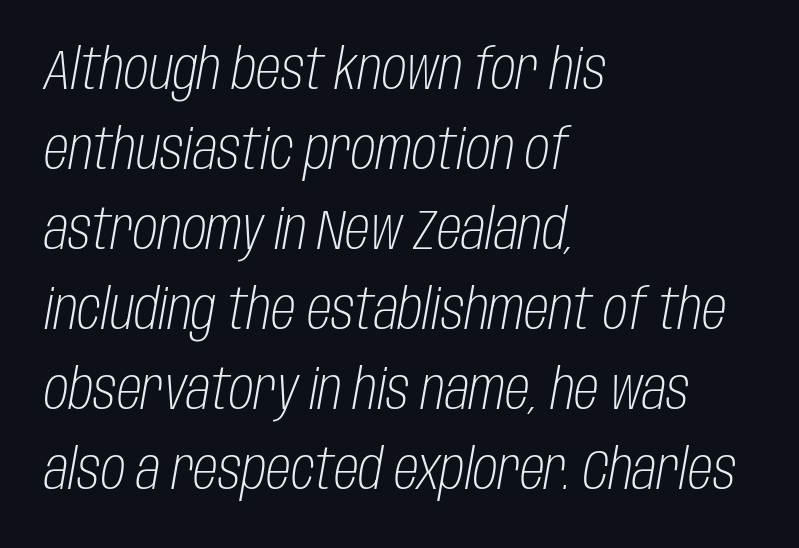
{"italic": "yes", "lean": "right", "slant_degrees": 10, "bold": "no", "weight": "light", "width": "condensed", "stroke_contrast": "low", "x_height": "large", "monospaced": "no", "underline": "no", "align": "left", "line_spacing": "normal", "line_spacing_ratio": 1.43, "letter_spacing": "normal", "letter_spacing_em": 0.0, "glyph_px": 56}
